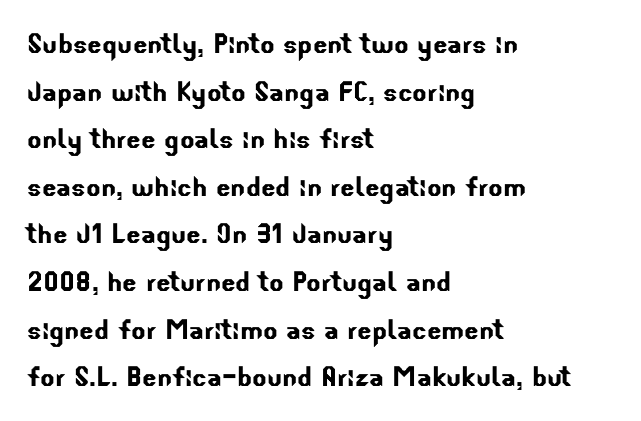
Q: Is the typeface a serif or a sans-serif typeface? A: Sans-serif.
Q: Is the text underlined? A: No.
Q: How is the paragraph aligned? A: Left-aligned.
Q: Is the spacing between letters normal or unusually wide? A: Normal.
Q: Is the spacing between lines tight, normal or loose? A: Normal.
Q: Width (condensed, normal, or wide)? A: Normal.
Q: Stroke contrast? A: Low.
Q: x-height? A: Small.
Q: Monospaced? A: No.
